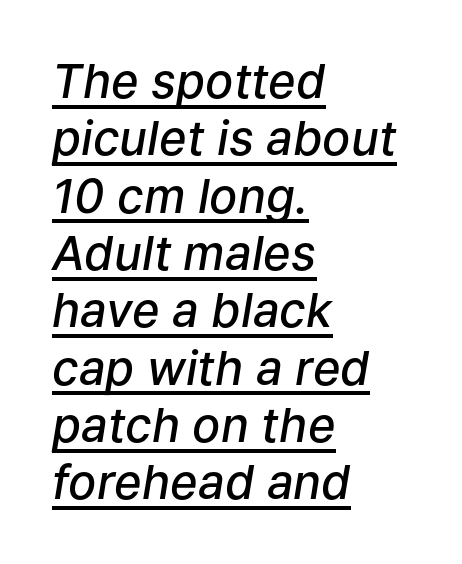
Q: Is the text bold? A: Semi-bold.
Q: Is the text italic (slanted)? A: Yes, it leans right by about 9 degrees.
Q: Is the text underlined? A: Yes.
Q: How is the paragraph aligned? A: Left-aligned.
Q: Is the spacing between letters normal or unusually wide? A: Normal.
Q: Width (condensed, normal, or wide)? A: Normal.
Q: Stroke contrast? A: Low.
Q: x-height? A: Medium.
Q: Monospaced? A: No.
